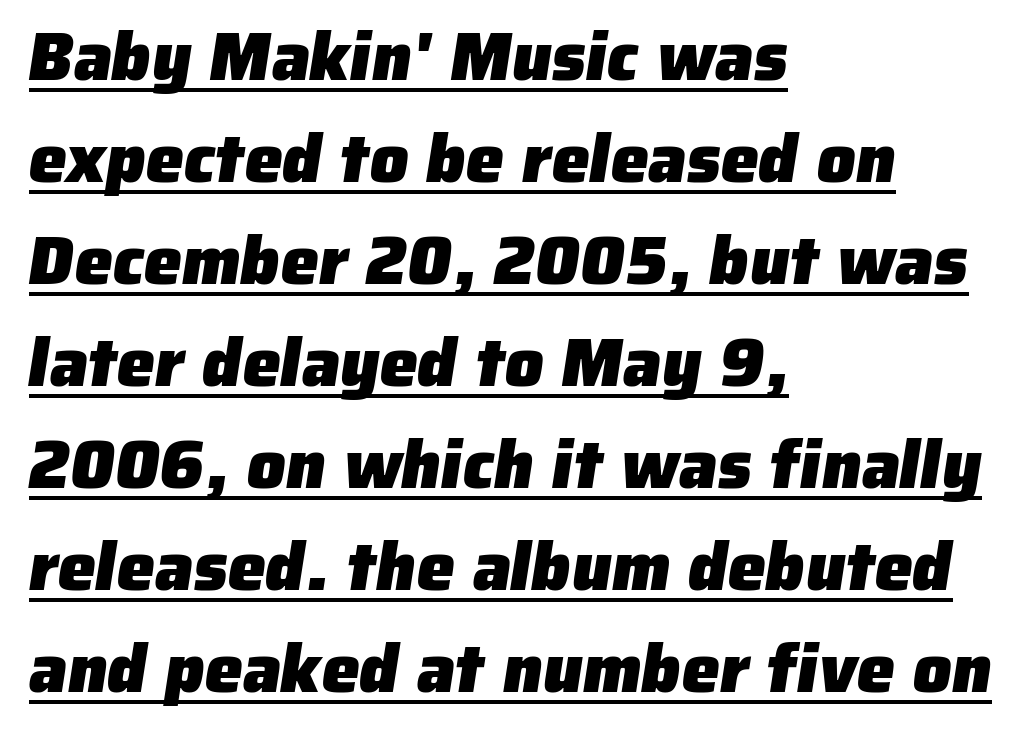
Compared with typical paragraphs, the rows here are spaced about the same. I'd call this a sans setting — the letters go barefoot. Varying glyph widths throughout — classic text-font behaviour. Set as a true bold cut, around the 700 mark. The passage is arranged the way most books set body copy — flush left. What stands out about the letter spacing? Nothing — it is the standard amount.
